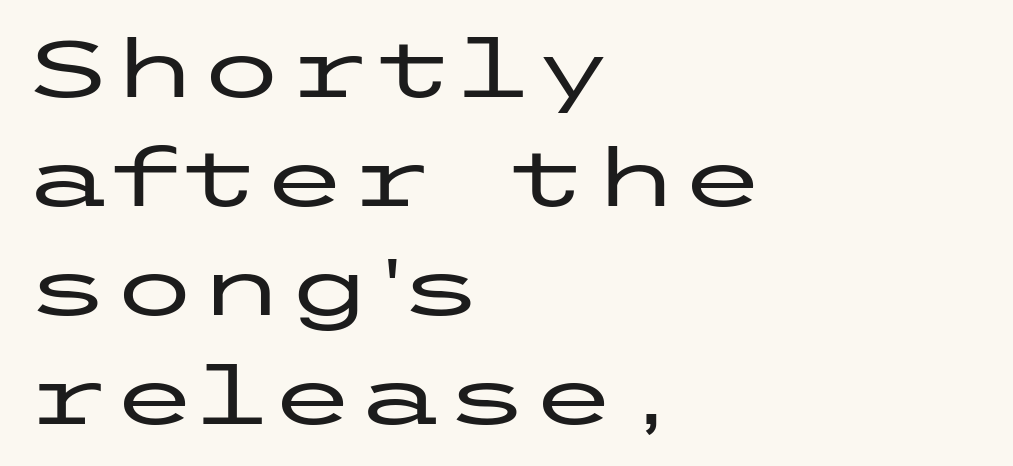
{"serif": "no", "italic": "no", "width": "wide", "stroke_contrast": "low", "x_height": "medium", "underline": "no", "align": "left", "line_spacing": "normal", "line_spacing_ratio": 1.38, "letter_spacing": "normal", "letter_spacing_em": 0.0, "glyph_px": 79}
